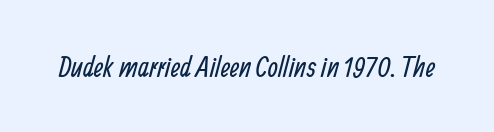
The image shows 29 px regular-weight, condensed sans-serif type; set normal letter spacing, not underlined; low stroke contrast and a medium x-height.
